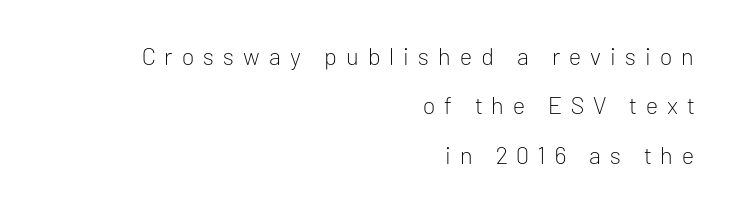
The image shows 24 px text type, upright; set right-aligned, loose line spacing (2.06x), unusually wide letter spacing (+0.38 em), not underlined.
